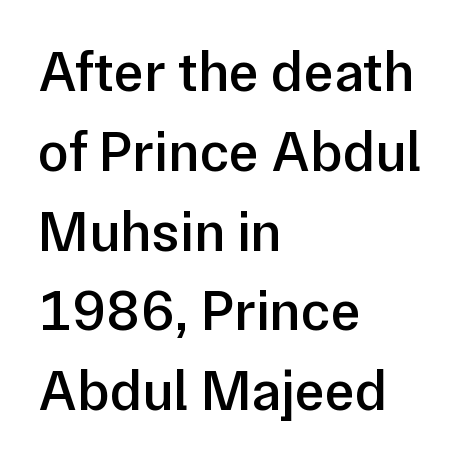
In CSS terms this would be text-align: left. A typesetter would call this proportional, since set widths differ per character. This is moderately heavy type, rendered in semibold. Stroke terminals: plain, sans-serif.
